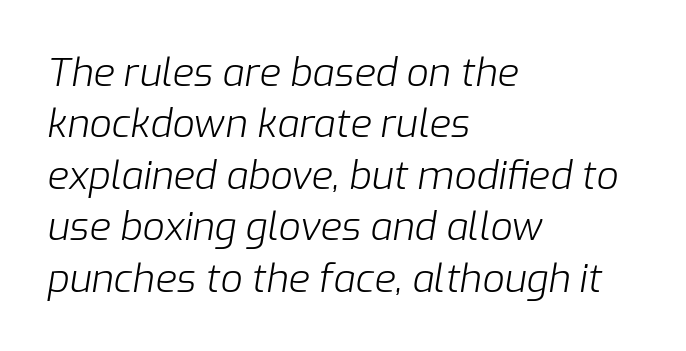
{"italic": "yes", "lean": "right", "slant_degrees": 9, "bold": "no", "weight": "light", "width": "normal", "stroke_contrast": "low", "x_height": "medium", "monospaced": "no", "underline": "no", "align": "left", "line_spacing": "normal", "line_spacing_ratio": 1.32, "letter_spacing": "normal", "letter_spacing_em": 0.0, "glyph_px": 39}
